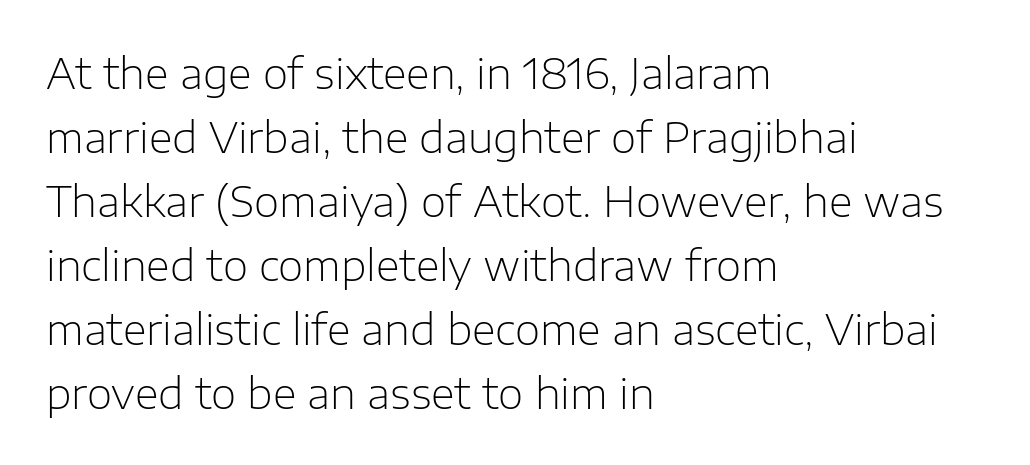
The image shows 41 px light sans-serif type, upright; set left-aligned, normal line spacing (1.56x), normal letter spacing, not underlined; low stroke contrast and a medium x-height.
